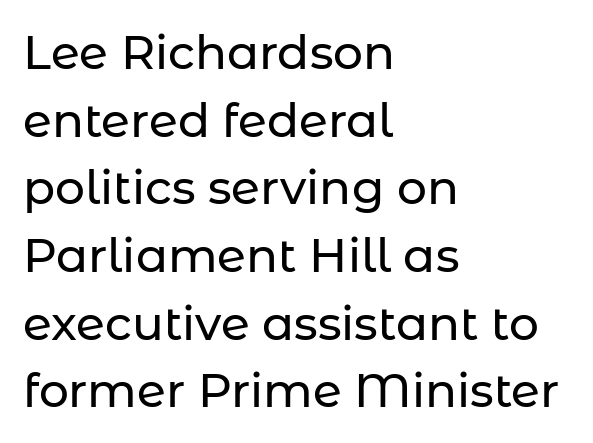
Tracking value appears to be zero — textbook default spacing. Rows of type keep a routine distance in the vertical direction. The passage shown is typed in a proportional face where columns would drift. Beneath every word, the page is bare. Left-aligned paragraph, ragged on the right.
